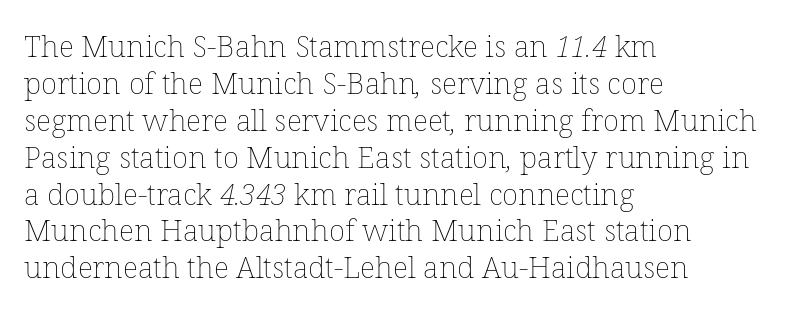
Q: Is the text bold? A: No.
Q: Is the text underlined? A: No.
Q: How is the paragraph aligned? A: Left-aligned.
Q: Is the spacing between letters normal or unusually wide? A: Normal.
Q: Width (condensed, normal, or wide)? A: Normal.
Q: Stroke contrast? A: Low.
Q: x-height? A: Medium.
Q: Monospaced? A: No.
